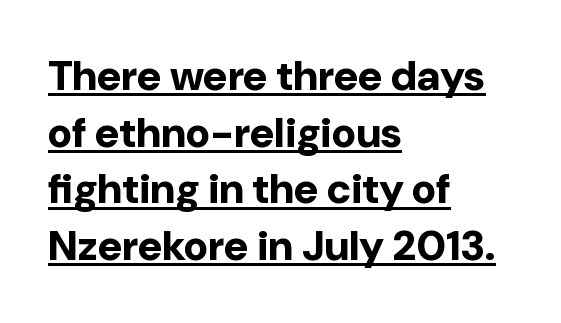
Q: Is the text bold? A: Yes.
Q: Is the text italic (slanted)? A: No, it is upright.
Q: Is the typeface a serif or a sans-serif typeface? A: Sans-serif.
Q: Is the text underlined? A: Yes.
Q: How is the paragraph aligned? A: Left-aligned.
Q: Is the spacing between letters normal or unusually wide? A: Normal.
Q: Is the spacing between lines tight, normal or loose? A: Normal.
Q: Width (condensed, normal, or wide)? A: Normal.
Q: Stroke contrast? A: Low.
Q: x-height? A: Medium.
Q: Monospaced? A: No.
